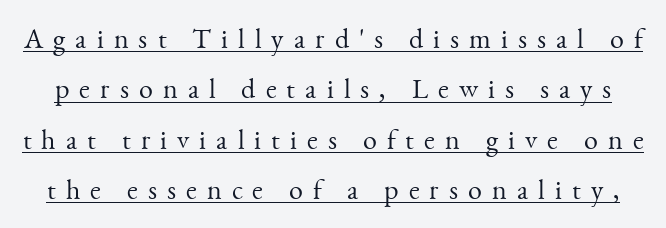
{"serif": "yes", "italic": "no", "bold": "no", "weight": "light", "width": "normal", "stroke_contrast": "medium", "x_height": "small", "monospaced": "no", "underline": "yes", "line_spacing_ratio": 1.8, "letter_spacing": "wide", "letter_spacing_em": 0.36, "glyph_px": 28}
